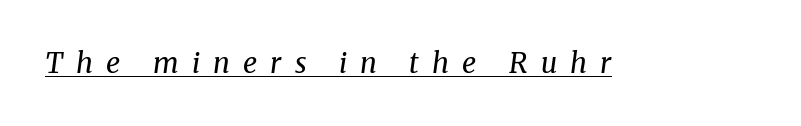
The image shows 28 px regular-weight serif type, italic (leaning right); set unusually wide letter spacing (+0.47 em), underlined; medium stroke contrast and a medium x-height.
